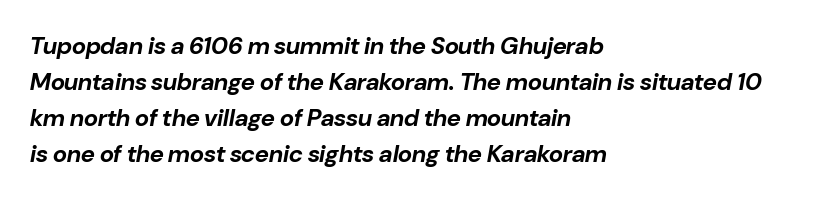
Slant detected: the letters are inclined. Regular leading. The glyphs have the mass of a bold cut. Line beginnings align vertically; line endings do not.
